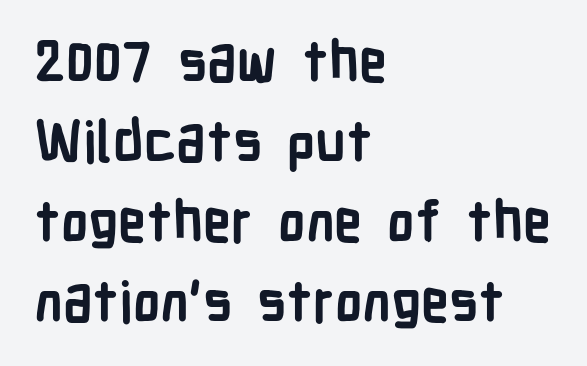
Q: Is the text bold? A: Yes.
Q: Is the text italic (slanted)? A: No, it is upright.
Q: Is the typeface a serif or a sans-serif typeface? A: Sans-serif.
Q: Is the text underlined? A: No.
Q: How is the paragraph aligned? A: Left-aligned.
Q: Is the spacing between letters normal or unusually wide? A: Normal.
Q: Is the spacing between lines tight, normal or loose? A: Normal.
Q: Width (condensed, normal, or wide)? A: Condensed.
Q: Stroke contrast? A: Low.
Q: x-height? A: Medium.
Q: Monospaced? A: No.
